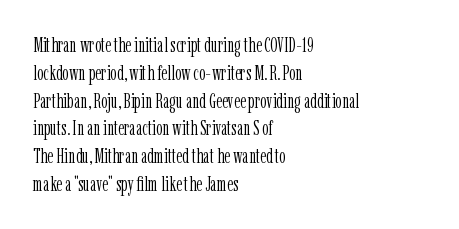
{"italic": "no", "bold": "no", "underline": "no", "align": "left", "line_spacing": "normal", "line_spacing_ratio": 1.39, "letter_spacing": "normal", "letter_spacing_em": 0.0, "glyph_px": 20}
